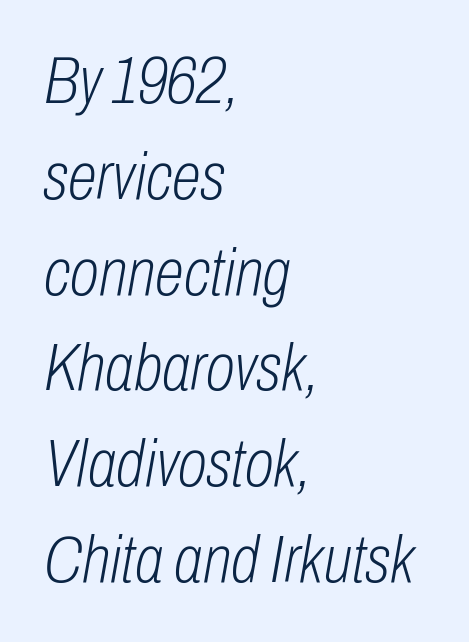
{"italic": "yes", "lean": "right", "slant_degrees": 10, "bold": "no", "weight": "light", "width": "condensed", "stroke_contrast": "low", "x_height": "medium", "monospaced": "no", "underline": "no", "align": "left", "line_spacing": "normal", "line_spacing_ratio": 1.43, "letter_spacing": "normal", "letter_spacing_em": 0.0, "glyph_px": 67}
